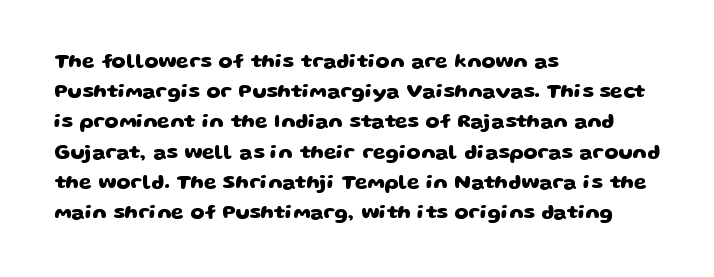
{"bold": "yes", "underline": "no", "align": "left", "line_spacing": "normal", "line_spacing_ratio": 1.51, "letter_spacing": "normal", "letter_spacing_em": 0.0, "glyph_px": 20}
